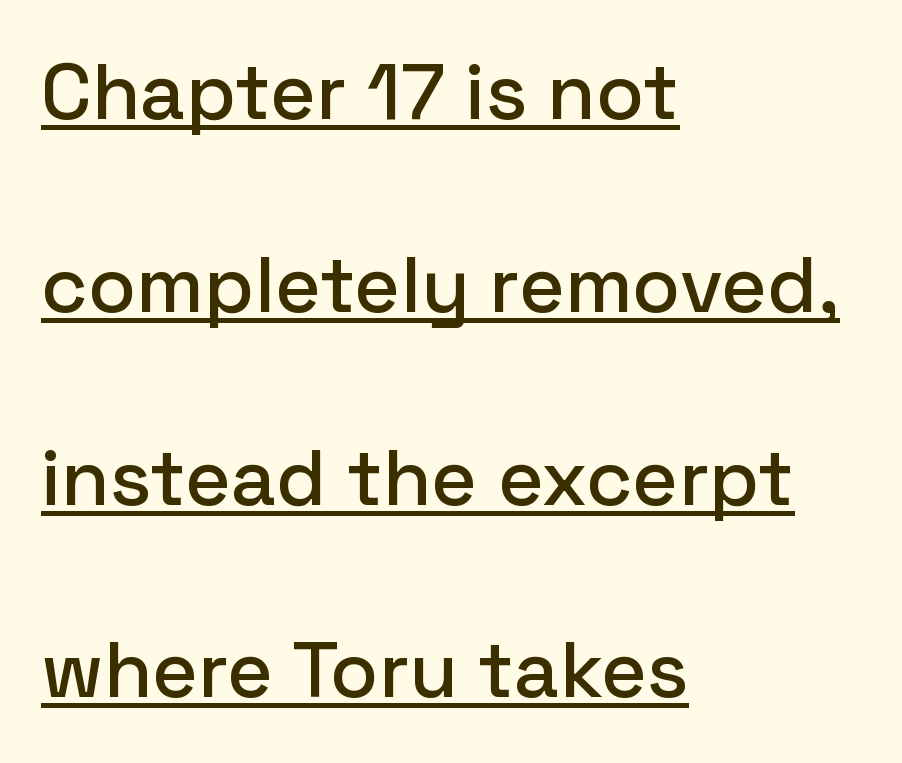
This is roman type, the default non-slanted kind. If you drew a ruler down the left edge, every line would touch it. Look at the tracking — it's just the regular setting, nothing added. Leading is clearly above the norm, producing a sparse column. Compared with undecorated copy, this sample adds a rule below the words.
